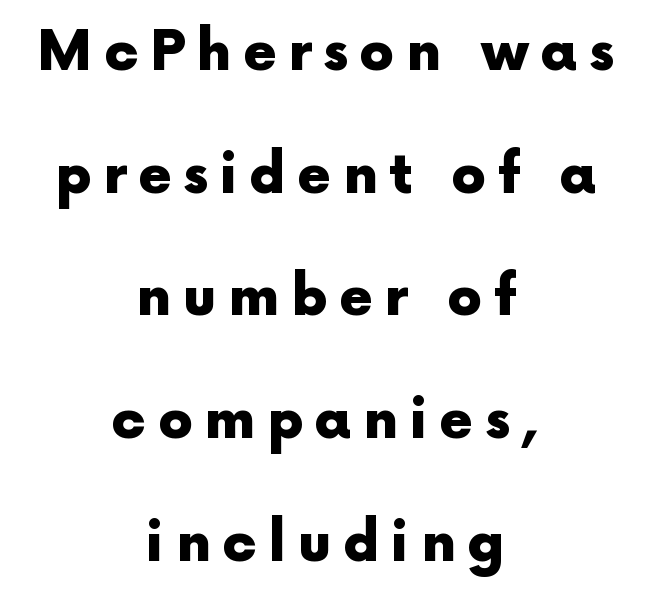
Q: Is the text bold? A: Yes.
Q: Is the text italic (slanted)? A: No, it is upright.
Q: Is the typeface a serif or a sans-serif typeface? A: Sans-serif.
Q: Is the text underlined? A: No.
Q: How is the paragraph aligned? A: Centered.
Q: Is the spacing between letters normal or unusually wide? A: Unusually wide.
Q: Is the spacing between lines tight, normal or loose? A: Loose.
Q: Width (condensed, normal, or wide)? A: Normal.
Q: x-height? A: Medium.
Q: Monospaced? A: No.
